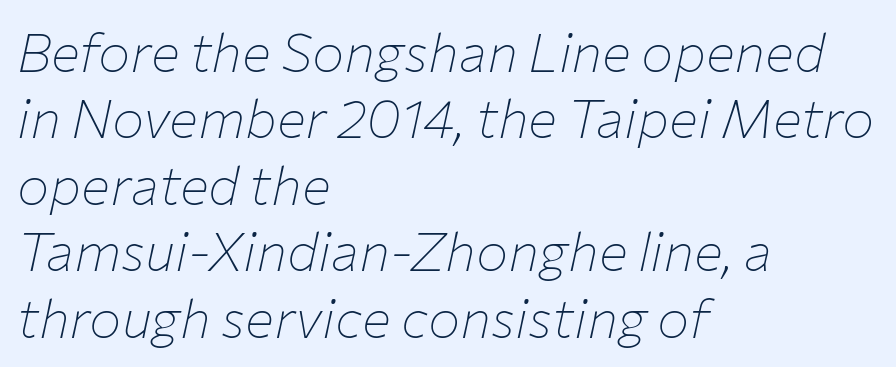
Q: Is the text bold? A: No.
Q: Is the text italic (slanted)? A: Yes, it leans right by about 12 degrees.
Q: Is the text underlined? A: No.
Q: How is the paragraph aligned? A: Left-aligned.
Q: Is the spacing between letters normal or unusually wide? A: Normal.
Q: Width (condensed, normal, or wide)? A: Normal.
Q: Stroke contrast? A: Low.
Q: x-height? A: Medium.
Q: Monospaced? A: No.
